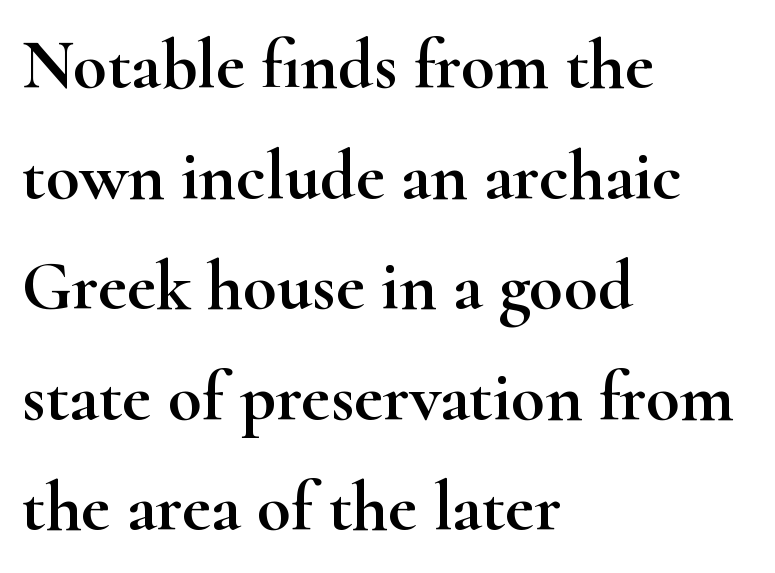
{"serif": "yes", "italic": "no", "width": "wide", "stroke_contrast": "high", "x_height": "small", "monospaced": "no", "underline": "no", "align": "left", "line_spacing": "normal", "line_spacing_ratio": 1.58, "letter_spacing": "normal", "letter_spacing_em": 0.0, "glyph_px": 70}
